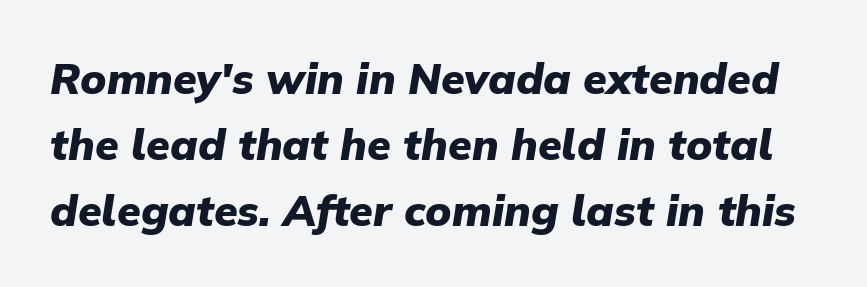
The image shows 43 px heavy type, italic (leaning right); set normal line spacing (1.53x), normal letter spacing, not underlined; low stroke contrast and a medium x-height.
